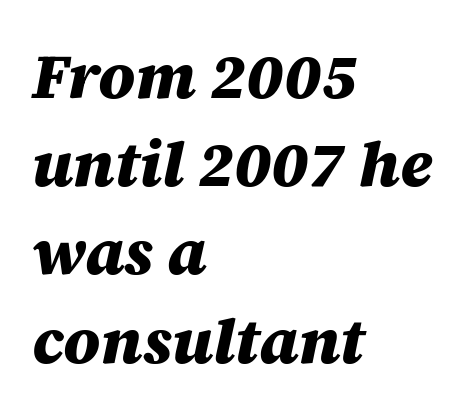
The image shows 63 px heavy type, italic (leaning right); set left-aligned, normal line spacing (1.4x), normal letter spacing, not underlined; medium stroke contrast and a large x-height.
